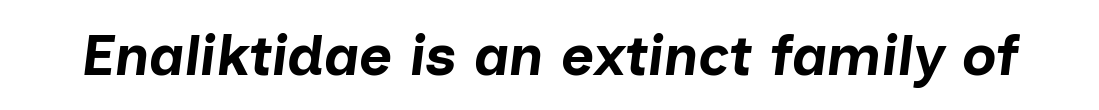
Q: Is the text bold? A: Yes.
Q: Is the text italic (slanted)? A: Yes, it leans right by about 7 degrees.
Q: Is the text underlined? A: No.
Q: Is the spacing between letters normal or unusually wide? A: Normal.
Q: Width (condensed, normal, or wide)? A: Normal.
Q: Stroke contrast? A: Low.
Q: x-height? A: Medium.
Q: Monospaced? A: No.
